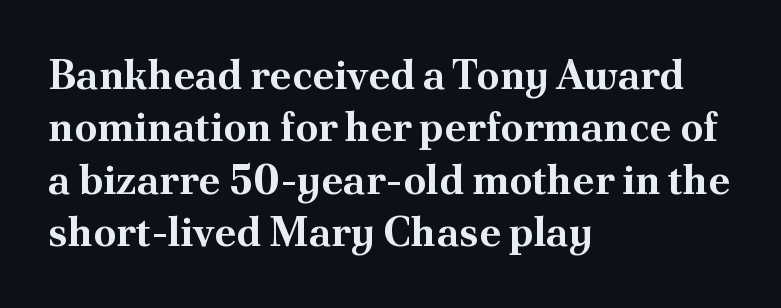
{"serif": "yes", "italic": "no", "bold": "yes", "weight": "bold", "width": "normal", "stroke_contrast": "medium", "x_height": "small", "monospaced": "no", "underline": "no", "align": "left", "line_spacing": "normal", "line_spacing_ratio": 1.28, "letter_spacing": "normal", "letter_spacing_em": 0.0, "glyph_px": 41}
